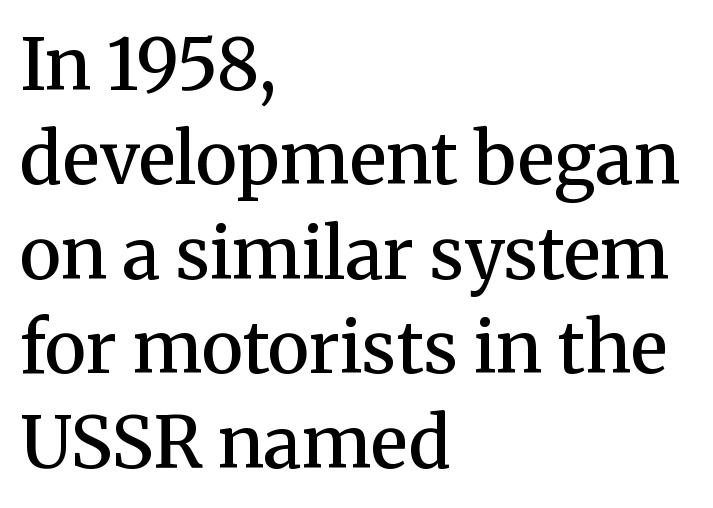
Q: Is the text bold? A: Semi-bold.
Q: Is the text italic (slanted)? A: No, it is upright.
Q: Is the typeface a serif or a sans-serif typeface? A: Serif.
Q: Is the text underlined? A: No.
Q: How is the paragraph aligned? A: Left-aligned.
Q: Is the spacing between letters normal or unusually wide? A: Normal.
Q: Is the spacing between lines tight, normal or loose? A: Normal.
Q: Width (condensed, normal, or wide)? A: Normal.
Q: Stroke contrast? A: Medium.
Q: x-height? A: Medium.
Q: Monospaced? A: No.
